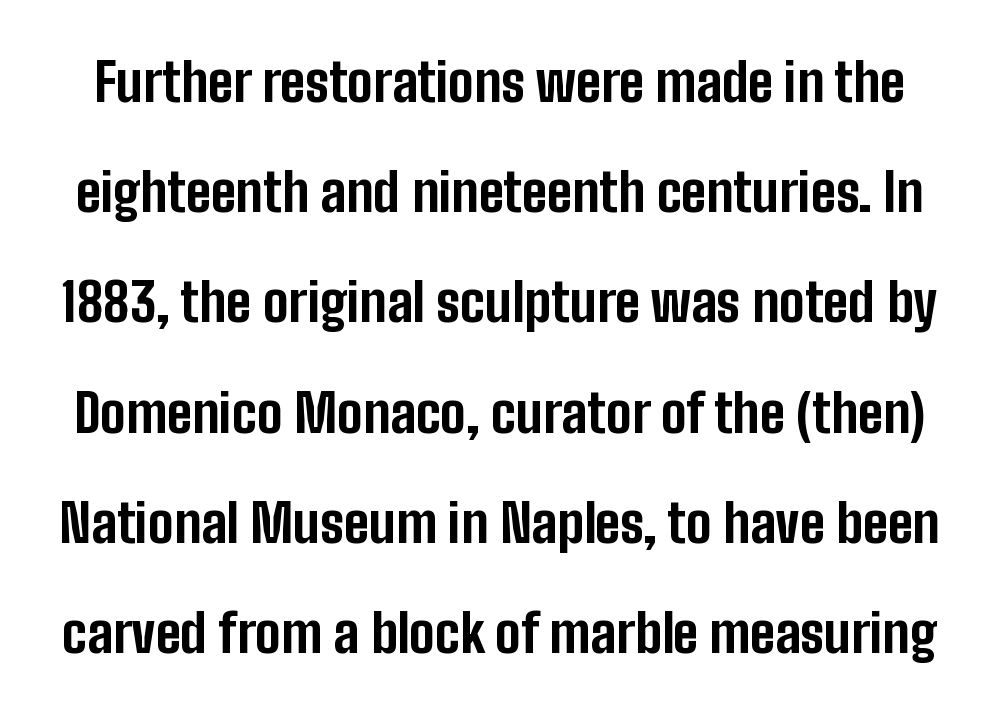
{"serif": "no", "italic": "no", "bold": "yes", "weight": "bold", "width": "condensed", "stroke_contrast": "low", "x_height": "medium", "monospaced": "no", "underline": "no", "line_spacing": "loose", "line_spacing_ratio": 2.08, "letter_spacing": "normal", "letter_spacing_em": 0.0, "glyph_px": 53}
